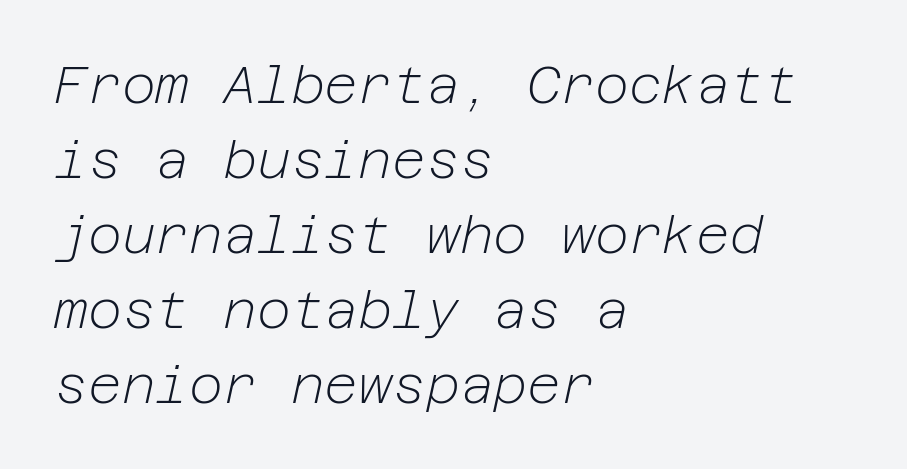
{"italic": "yes", "lean": "right", "slant_degrees": 12, "bold": "no", "weight": "light", "width": "normal", "stroke_contrast": "low", "x_height": "medium", "underline": "no", "align": "left", "line_spacing": "normal", "line_spacing_ratio": 1.44, "letter_spacing": "normal", "letter_spacing_em": 0.0, "glyph_px": 52}
